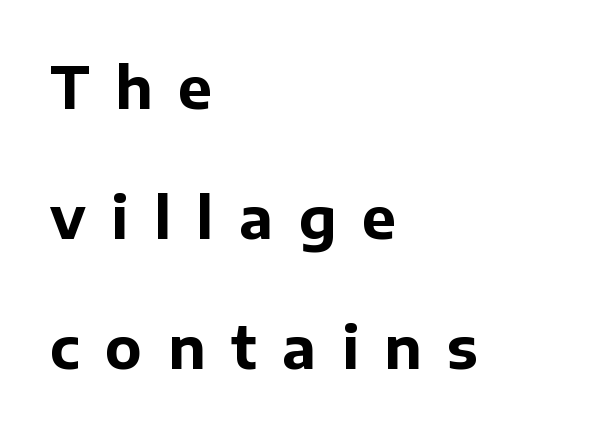
Each letter's strokes conclude bluntly, with no projecting serifs. The leading is generous, giving the passage an open texture. All the whitespace from short lines collects on the right. Do the characters align in a grid? No, the font is proportional.
